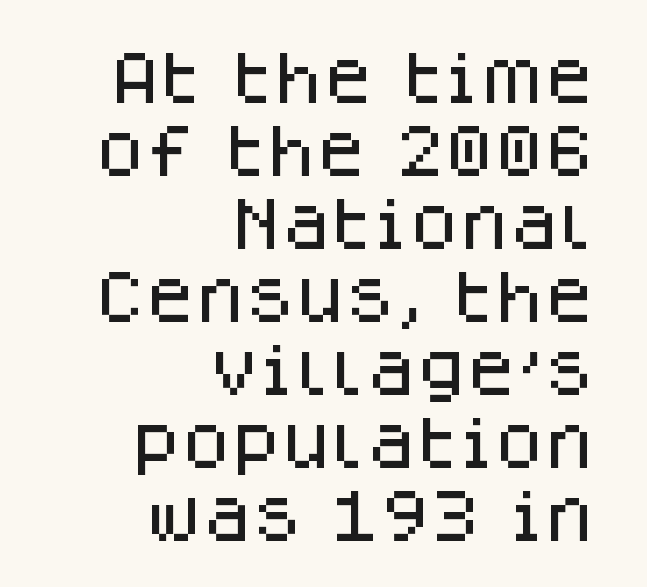
Q: Is the text italic (slanted)? A: No, it is upright.
Q: Is the typeface a serif or a sans-serif typeface? A: Sans-serif.
Q: Is the text underlined? A: No.
Q: How is the paragraph aligned? A: Right-aligned.
Q: Is the spacing between letters normal or unusually wide? A: Normal.
Q: Is the spacing between lines tight, normal or loose? A: Normal.
Q: Width (condensed, normal, or wide)? A: Normal.
Q: Stroke contrast? A: Low.
Q: x-height? A: Large.
Q: Monospaced? A: No.
